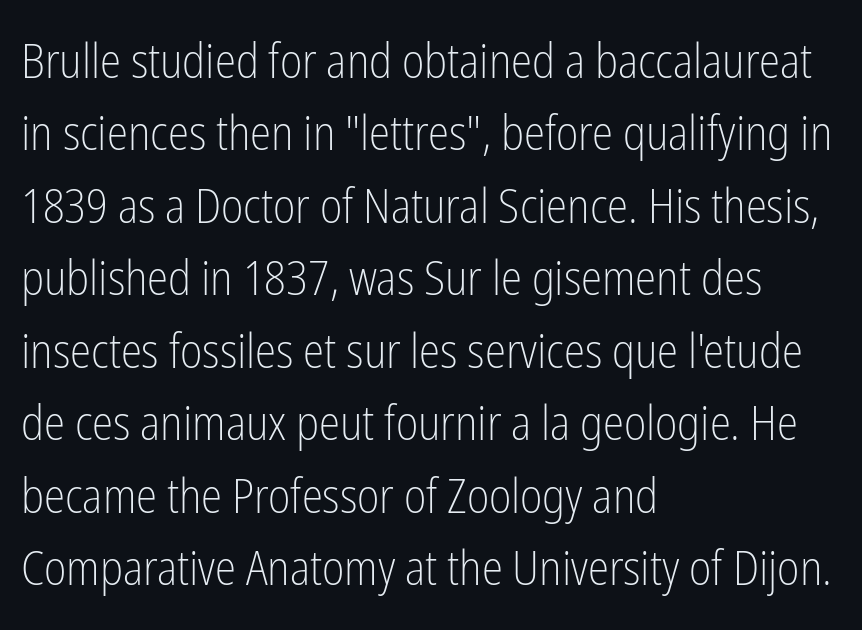
The image shows 48 px light, condensed sans-serif type, upright; set left-aligned, normal line spacing (1.51x), normal letter spacing, not underlined; low stroke contrast and a medium x-height.
